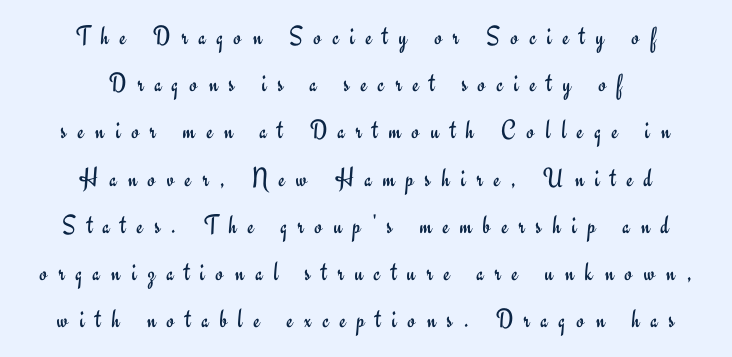
Rule under the text: the space is simply empty. The cut favours lightness, reaching ordinary text weight at its darkest. The tracking jumps out immediately: characters are airy and widely separated.
